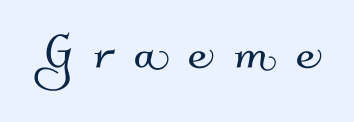
Q: Is the typeface a serif or a sans-serif typeface? A: Sans-serif.
Q: Is the text underlined? A: No.
Q: Is the spacing between letters normal or unusually wide? A: Unusually wide.
Q: Width (condensed, normal, or wide)? A: Normal.
Q: Stroke contrast? A: Medium.
Q: x-height? A: Small.
Q: Monospaced? A: No.
